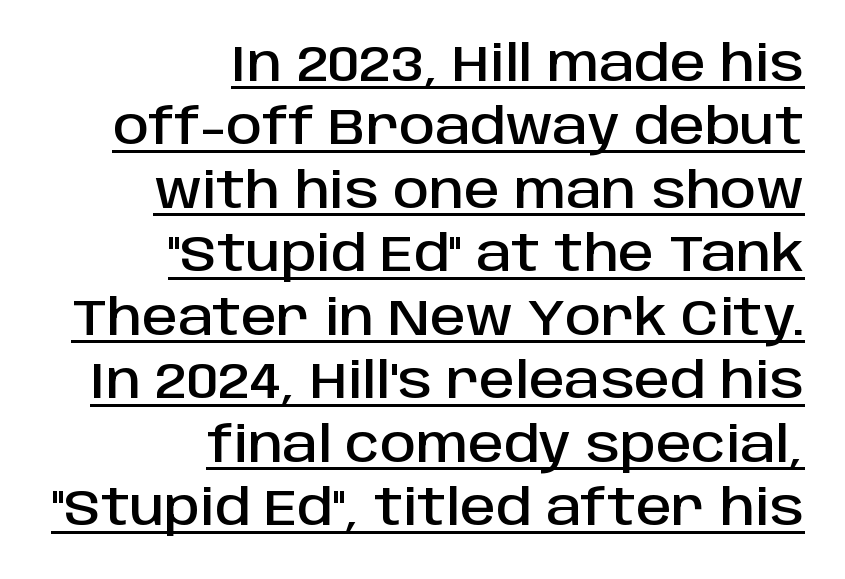
Q: Is the text italic (slanted)? A: No, it is upright.
Q: Is the typeface a serif or a sans-serif typeface? A: Sans-serif.
Q: Is the text underlined? A: Yes.
Q: How is the paragraph aligned? A: Right-aligned.
Q: Is the spacing between letters normal or unusually wide? A: Normal.
Q: Is the spacing between lines tight, normal or loose? A: Normal.
Q: Width (condensed, normal, or wide)? A: Normal.
Q: Stroke contrast? A: Low.
Q: x-height? A: Large.
Q: Monospaced? A: No.
